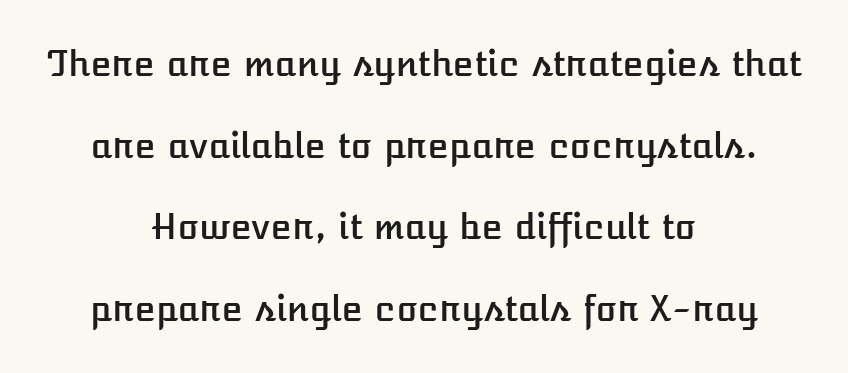
{"italic": "no", "width": "normal", "stroke_contrast": "low", "x_height": "medium", "monospaced": "no", "underline": "no", "align": "center", "line_spacing": "loose", "line_spacing_ratio": 2.33, "letter_spacing": "normal", "letter_spacing_em": 0.0, "glyph_px": 35}
